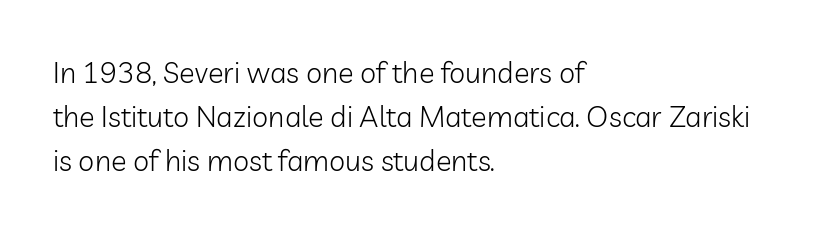
This sample has the flowing, uneven cadence of proportional lettering. Rule under the text: the space is simply empty. Unbolded letterforms with no extra heft. Whoever set this chose a conventional vertical rhythm. The rendering keeps characters at their native spacing. Do the letters lean? They stand straight.
